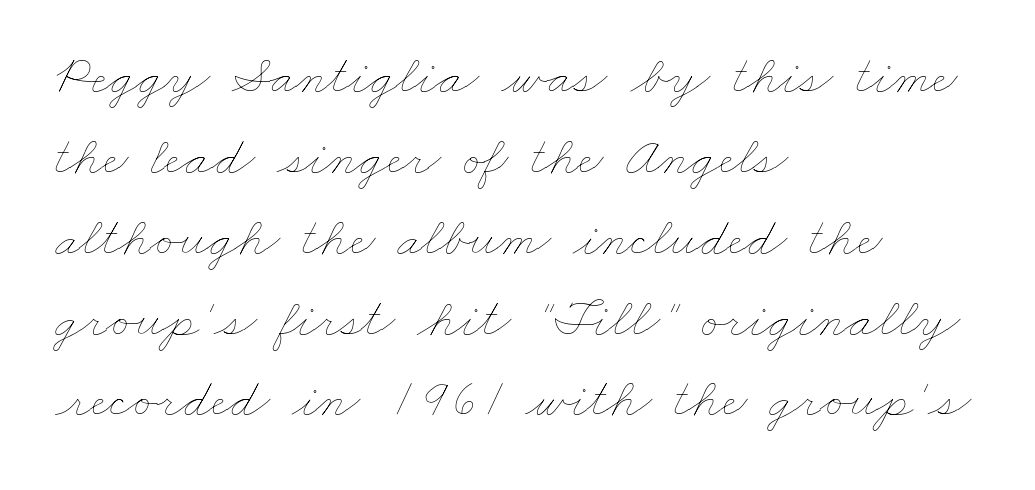
No chunkiness to these letters — they're not bold. A bare baseline throughout the passage. Here the designer chose a conventional face with non-uniform glyph widths. Students, note that the glyphs here touch the page at normal intervals.
